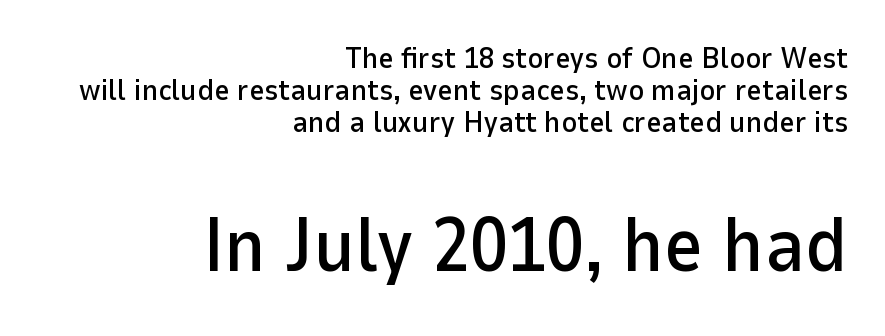
The image shows 76 px sans-serif type, upright; set right-aligned, tight line spacing (1.07x), normal letter spacing, not underlined; the second (bottom) block is 2.53x larger; low stroke contrast and a medium x-height.
